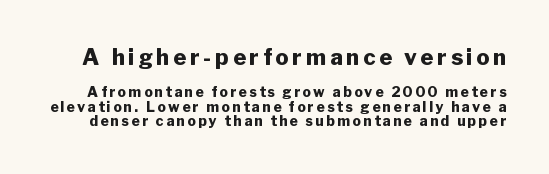
It's the straight-up-and-down kind of type. The passage shown is not underscored anywhere. Each new line begins almost immediately beneath the previous one. The first block has been scaled up relative to the second. These words are printed bold, with thick strokes throughout.
